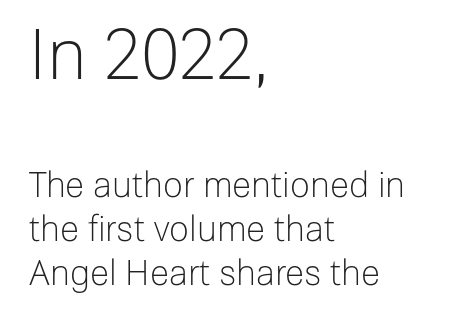
The image shows 70 px light sans-serif type, upright; set left-aligned, normal line spacing (1.25x), normal letter spacing, not underlined; the first (top) block is 2.0x larger; low stroke contrast and a medium x-height.
